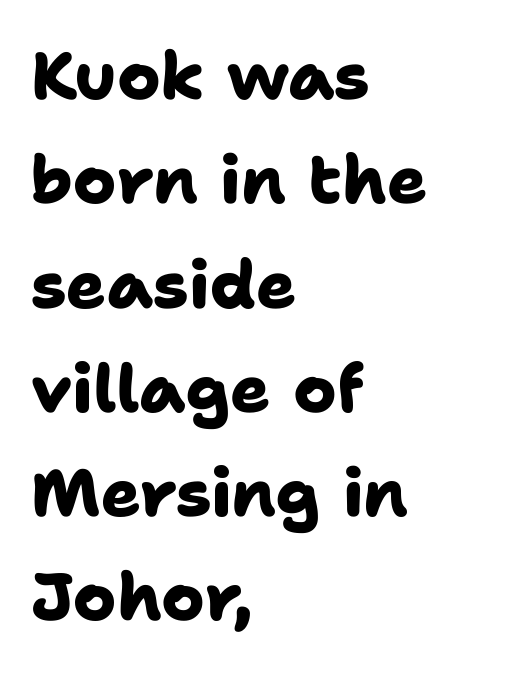
The image shows 66 px heavy sans-serif type; set left-aligned, normal line spacing (1.58x), normal letter spacing, not underlined; low stroke contrast and a medium x-height.
